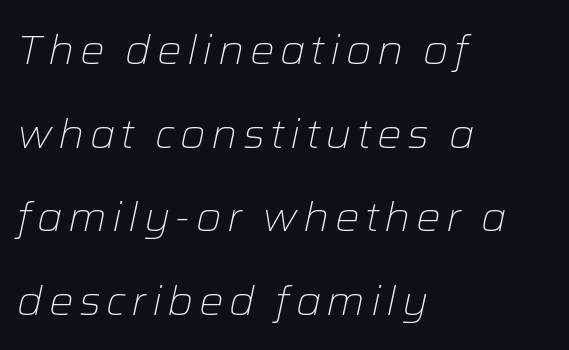
Type without underlining. Leading: increased. These lines are rendered in a variable-pitch font. Caption: multi-line text, flush left, ragged right.
